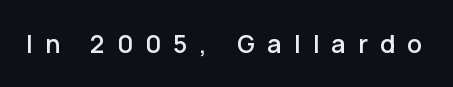
{"italic": "no", "underline": "no", "letter_spacing": "wide", "letter_spacing_em": 0.49, "glyph_px": 25}
